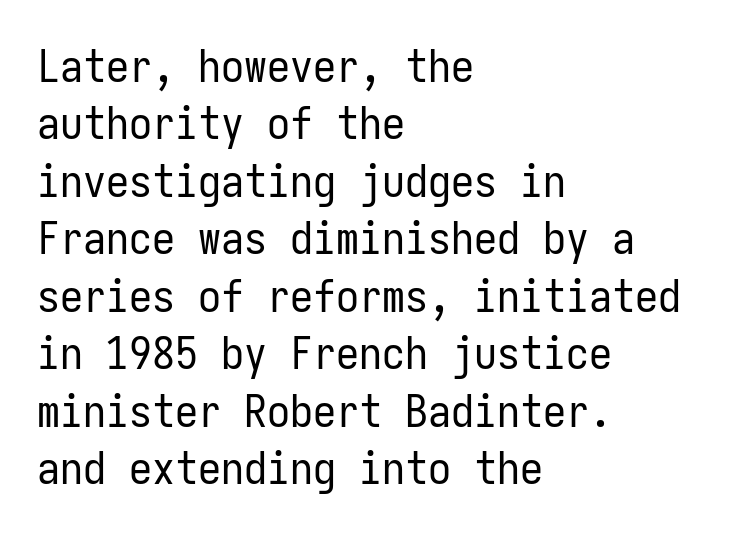
Q: Is the text bold? A: No.
Q: Is the text italic (slanted)? A: No, it is upright.
Q: Is the typeface a serif or a sans-serif typeface? A: Sans-serif.
Q: Is the text underlined? A: No.
Q: How is the paragraph aligned? A: Left-aligned.
Q: Is the spacing between letters normal or unusually wide? A: Normal.
Q: Is the spacing between lines tight, normal or loose? A: Normal.
Q: Width (condensed, normal, or wide)? A: Condensed.
Q: Stroke contrast? A: Low.
Q: x-height? A: Medium.
Q: Monospaced? A: Yes.
